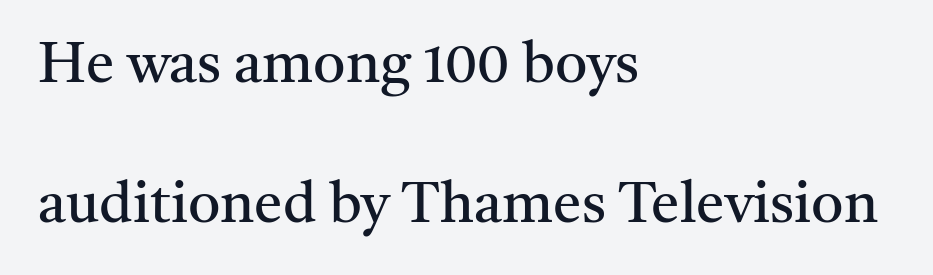
Does the copy run flush right? No — it runs flush left. The face used here is proportionally spaced, like ordinary book or web type. Type without underlining. The specimen reads as upright at a glance.
